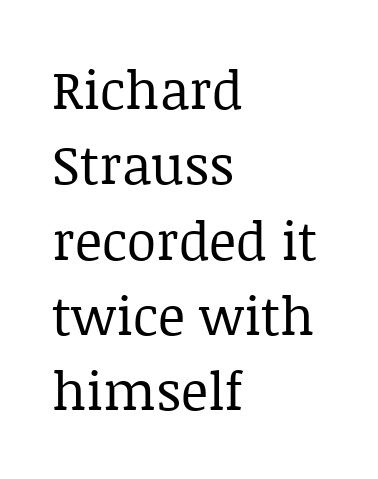
The image shows 53 px regular-weight serif type, upright; set left-aligned, normal line spacing (1.42x), normal letter spacing, not underlined; low stroke contrast and a large x-height.
